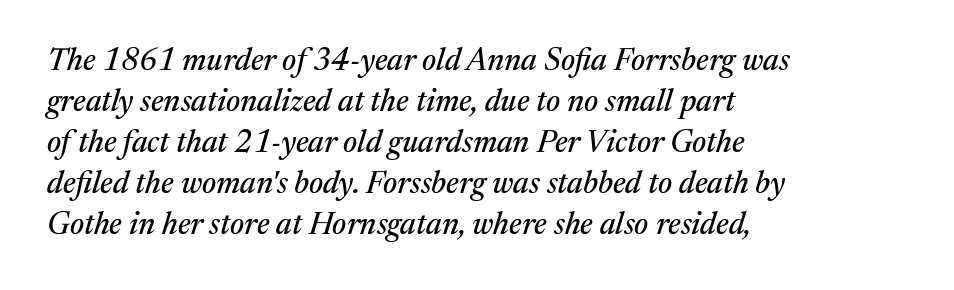
The image shows 31 px serif type, italic (leaning right); set left-aligned, normal line spacing (1.32x), normal letter spacing, not underlined; medium stroke contrast and a medium x-height.
